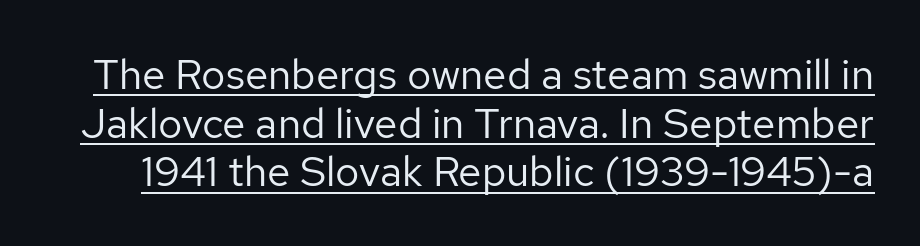
Q: Is the text bold? A: No.
Q: Is the text italic (slanted)? A: No, it is upright.
Q: Is the typeface a serif or a sans-serif typeface? A: Sans-serif.
Q: Is the text underlined? A: Yes.
Q: Is the spacing between letters normal or unusually wide? A: Normal.
Q: Width (condensed, normal, or wide)? A: Normal.
Q: Stroke contrast? A: Low.
Q: x-height? A: Medium.
Q: Monospaced? A: No.
